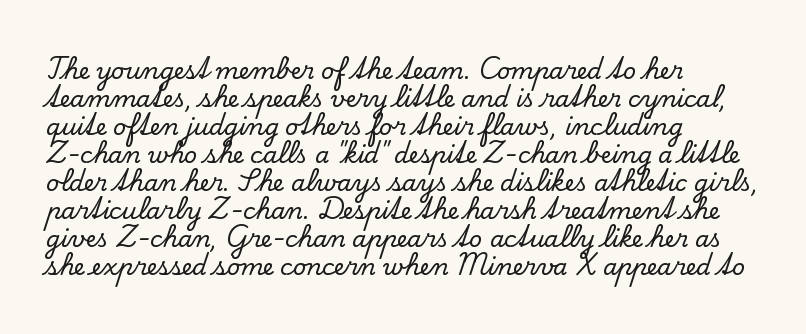
Q: Is the text italic (slanted)? A: Yes.
Q: Is the text underlined? A: No.
Q: How is the paragraph aligned? A: Left-aligned.
Q: Is the spacing between letters normal or unusually wide? A: Normal.
